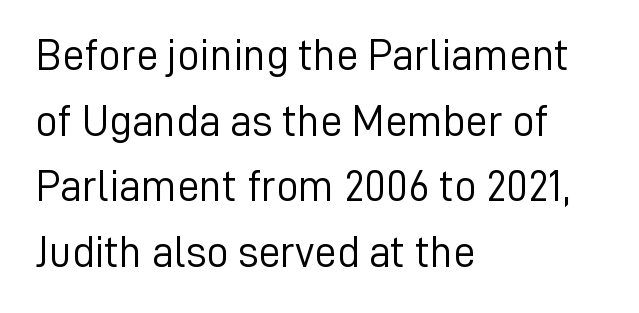
Q: Is the text bold? A: No.
Q: Is the text italic (slanted)? A: No, it is upright.
Q: Is the typeface a serif or a sans-serif typeface? A: Sans-serif.
Q: Is the text underlined? A: No.
Q: How is the paragraph aligned? A: Left-aligned.
Q: Is the spacing between letters normal or unusually wide? A: Normal.
Q: Is the spacing between lines tight, normal or loose? A: Normal.
Q: Width (condensed, normal, or wide)? A: Normal.
Q: Stroke contrast? A: Low.
Q: x-height? A: Medium.
Q: Monospaced? A: No.
